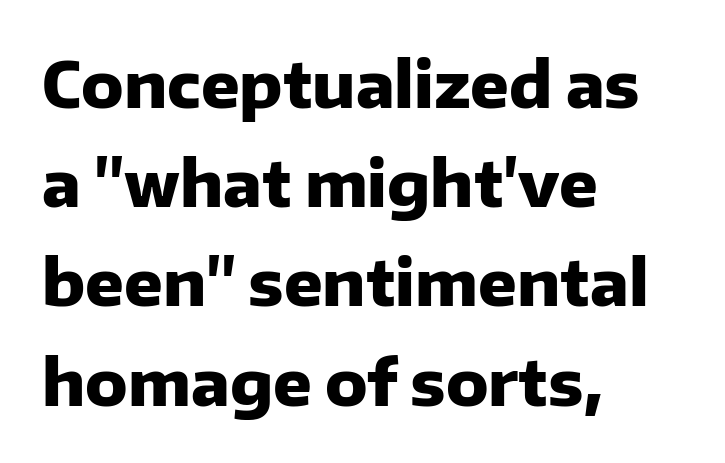
The image shows 64 px heavy sans-serif type, upright; set left-aligned, normal line spacing (1.55x), normal letter spacing, not underlined; low stroke contrast and a medium x-height.
